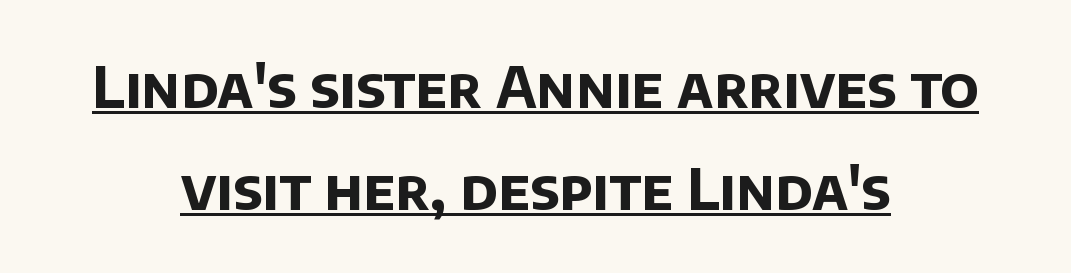
{"serif": "no", "bold": "yes", "weight": "bold", "width": "normal", "stroke_contrast": "low", "x_height": "large", "monospaced": "no", "underline": "yes", "align": "center", "line_spacing_ratio": 1.82, "letter_spacing": "normal", "letter_spacing_em": 0.0, "glyph_px": 56}
